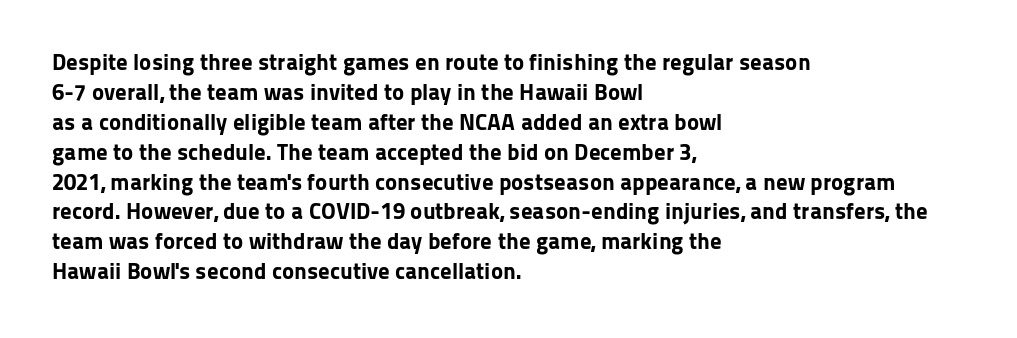
{"italic": "no", "bold": "yes", "underline": "no", "align": "left", "line_spacing": "normal", "line_spacing_ratio": 1.3, "letter_spacing": "normal", "letter_spacing_em": 0.0, "glyph_px": 23}
